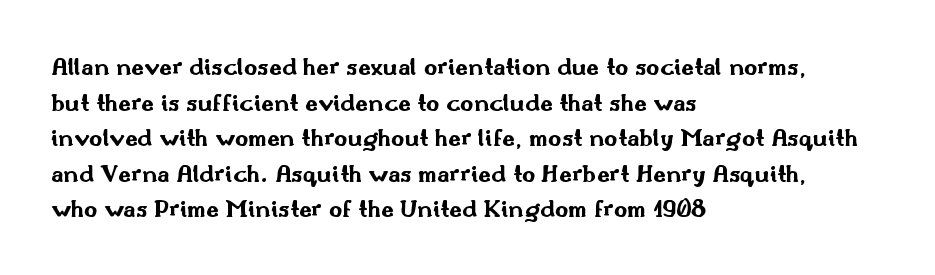
Q: Is the text bold? A: Yes.
Q: Is the text italic (slanted)? A: No, it is upright.
Q: Is the text underlined? A: No.
Q: How is the paragraph aligned? A: Left-aligned.
Q: Is the spacing between letters normal or unusually wide? A: Normal.
Q: Is the spacing between lines tight, normal or loose? A: Normal.
